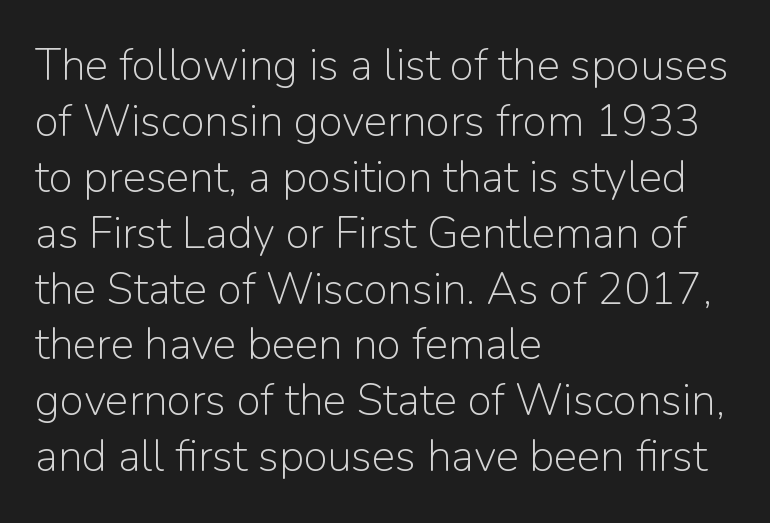
Q: Is the text bold? A: No.
Q: Is the text italic (slanted)? A: No, it is upright.
Q: Is the typeface a serif or a sans-serif typeface? A: Sans-serif.
Q: Is the text underlined? A: No.
Q: How is the paragraph aligned? A: Left-aligned.
Q: Is the spacing between letters normal or unusually wide? A: Normal.
Q: Is the spacing between lines tight, normal or loose? A: Normal.
Q: Width (condensed, normal, or wide)? A: Normal.
Q: Stroke contrast? A: Low.
Q: x-height? A: Medium.
Q: Monospaced? A: No.
